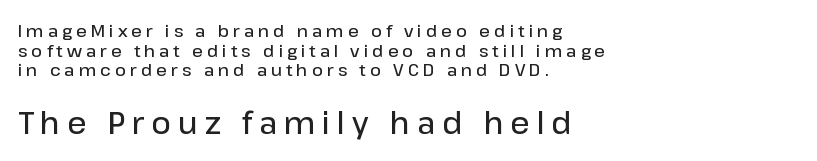
Q: Is the text bold? A: Semi-bold.
Q: Is the text italic (slanted)? A: No, it is upright.
Q: Is the typeface a serif or a sans-serif typeface? A: Sans-serif.
Q: Is the text underlined? A: No.
Q: How is the paragraph aligned? A: Left-aligned.
Q: Is the spacing between letters normal or unusually wide? A: Unusually wide.
Q: Is the spacing between lines tight, normal or loose? A: Tight.
Q: Which block of text is set in a larger size, the first (top) or the second (bottom)? A: The second (bottom) one.
Q: Width (condensed, normal, or wide)? A: Normal.
Q: Stroke contrast? A: Low.
Q: x-height? A: Medium.
Q: Monospaced? A: No.
